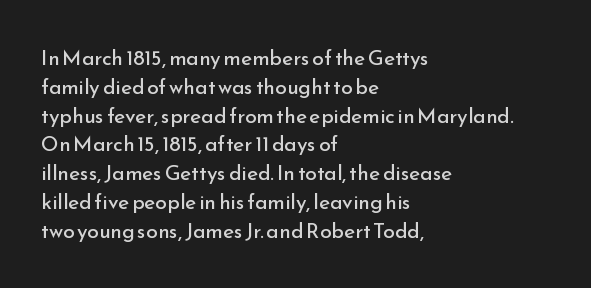
{"italic": "no", "bold": "no", "underline": "no", "align": "left", "line_spacing": "normal", "line_spacing_ratio": 1.37, "letter_spacing": "normal", "letter_spacing_em": 0.0, "glyph_px": 21}
